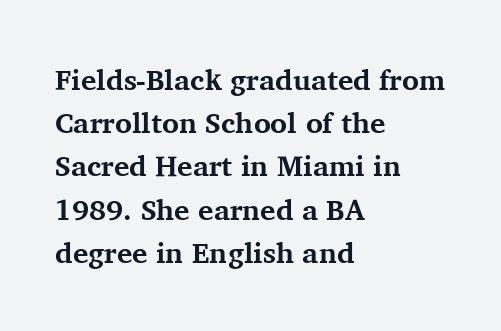
{"serif": "yes", "italic": "no", "bold": "yes", "weight": "bold", "width": "normal", "stroke_contrast": "medium", "x_height": "medium", "monospaced": "no", "underline": "no", "align": "left", "line_spacing": "normal", "line_spacing_ratio": 1.49, "letter_spacing": "normal", "letter_spacing_em": 0.0, "glyph_px": 29}
